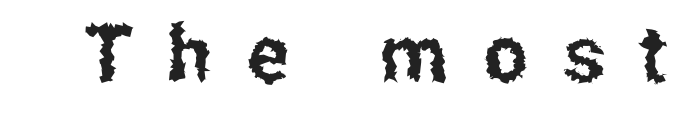
{"serif": "no", "italic": "no", "width": "condensed", "stroke_contrast": "low", "x_height": "medium", "monospaced": "no", "underline": "no", "letter_spacing": "wide", "letter_spacing_em": 0.46, "glyph_px": 78}
